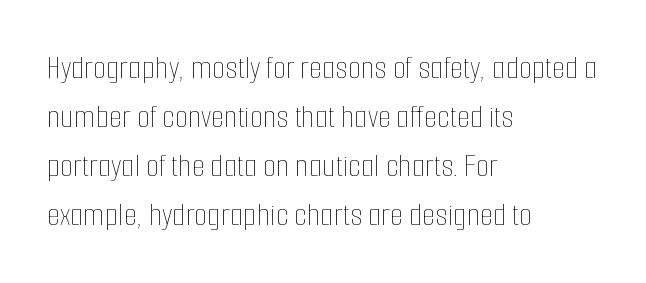
The image shows 34 px thin, condensed type, upright; set left-aligned, normal line spacing (1.44x), normal letter spacing, not underlined; low stroke contrast and a medium x-height.
